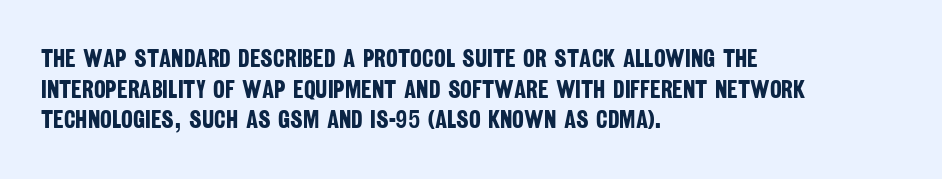
Standard letterfit; no display-style spreading of the glyphs. Only glyphs here, with clear space below each row. Is the block centered? No — it sits flush against the left margin. Typesetter's note: full bold, strokes at maximum text heaviness.
